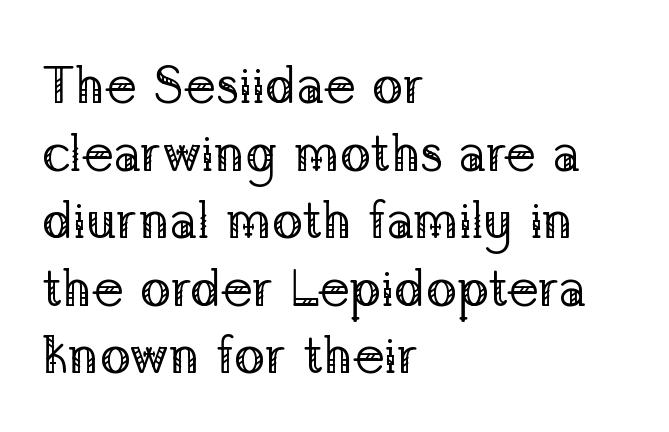
Q: Is the text bold? A: No.
Q: Is the text italic (slanted)? A: No, it is upright.
Q: Is the typeface a serif or a sans-serif typeface? A: Serif.
Q: Is the text underlined? A: No.
Q: How is the paragraph aligned? A: Left-aligned.
Q: Is the spacing between letters normal or unusually wide? A: Normal.
Q: Is the spacing between lines tight, normal or loose? A: Normal.
Q: Width (condensed, normal, or wide)? A: Normal.
Q: Stroke contrast? A: Low.
Q: x-height? A: Medium.
Q: Monospaced? A: No.
